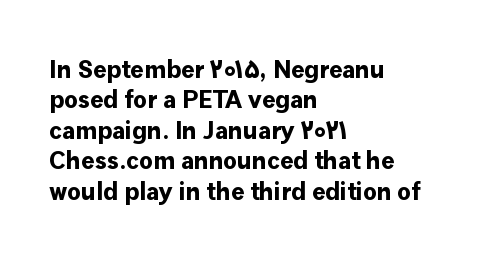
{"italic": "no", "bold": "yes", "underline": "no", "align": "left", "line_spacing_ratio": 1.22, "letter_spacing": "normal", "letter_spacing_em": 0.0, "glyph_px": 25}
